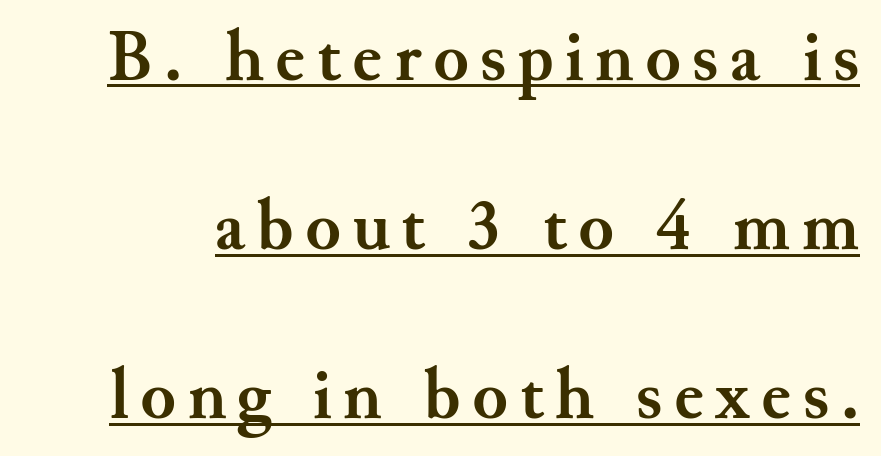
{"serif": "yes", "italic": "no", "bold": "yes", "weight": "semibold", "width": "normal", "stroke_contrast": "medium", "x_height": "small", "monospaced": "no", "underline": "yes", "line_spacing": "loose", "line_spacing_ratio": 2.35, "glyph_px": 72}
